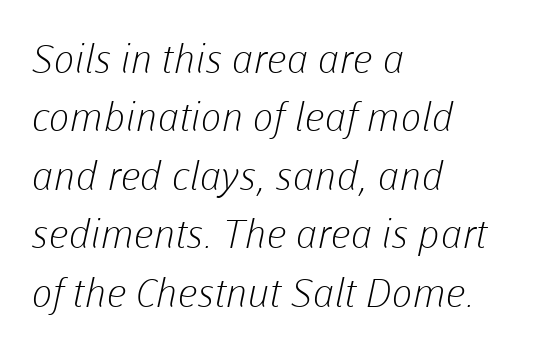
Q: Is the text bold? A: No.
Q: Is the typeface a serif or a sans-serif typeface? A: Sans-serif.
Q: Is the text underlined? A: No.
Q: How is the paragraph aligned? A: Left-aligned.
Q: Is the spacing between letters normal or unusually wide? A: Normal.
Q: Is the spacing between lines tight, normal or loose? A: Normal.
Q: Width (condensed, normal, or wide)? A: Normal.
Q: Stroke contrast? A: Low.
Q: x-height? A: Medium.
Q: Monospaced? A: No.
